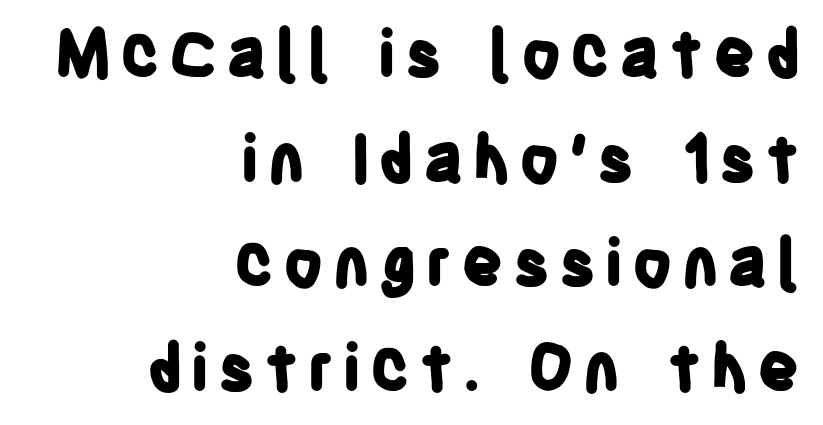
The image shows 65 px bold, condensed sans-serif type, upright; set right-aligned, normal line spacing (1.61x), not underlined; low stroke contrast and a large x-height.
